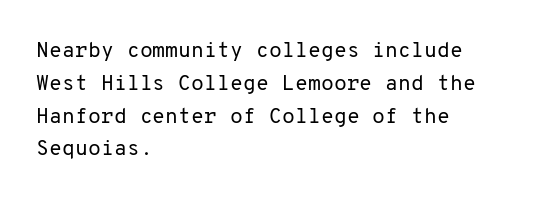
The image shows 21 px text type, upright; set left-aligned, normal line spacing (1.56x), normal letter spacing, not underlined.
